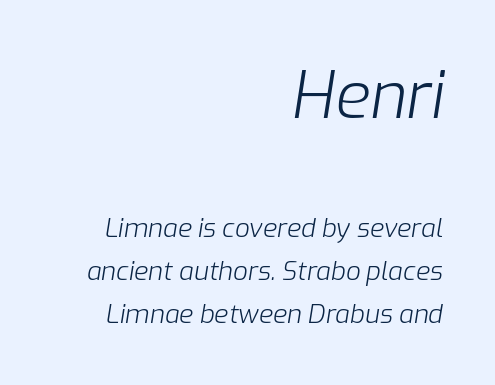
Q: Is the text bold? A: No.
Q: Is the text italic (slanted)? A: Yes, it leans right by about 9 degrees.
Q: Is the text underlined? A: No.
Q: How is the paragraph aligned? A: Right-aligned.
Q: Is the spacing between letters normal or unusually wide? A: Normal.
Q: Is the spacing between lines tight, normal or loose? A: Normal.
Q: Which block of text is set in a larger size, the first (top) or the second (bottom)? A: The first (top) one.
Q: Width (condensed, normal, or wide)? A: Normal.
Q: Stroke contrast? A: Low.
Q: x-height? A: Medium.
Q: Monospaced? A: No.
